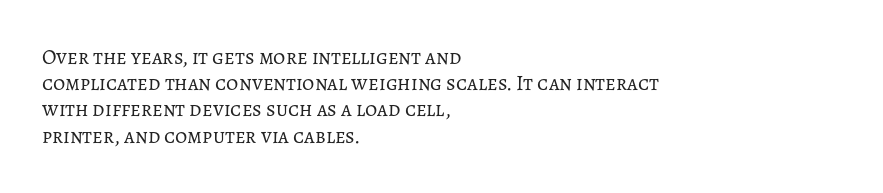
Q: Is the text bold? A: No.
Q: Is the text italic (slanted)? A: No, it is upright.
Q: Is the text underlined? A: No.
Q: How is the paragraph aligned? A: Left-aligned.
Q: Is the spacing between letters normal or unusually wide? A: Normal.
Q: Is the spacing between lines tight, normal or loose? A: Normal.
